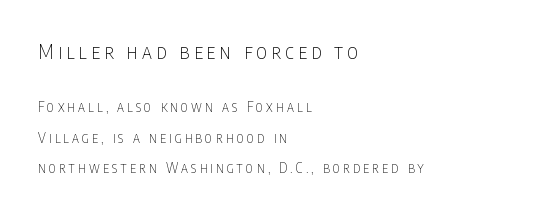
Q: Is the text bold? A: No.
Q: Is the text italic (slanted)? A: No, it is upright.
Q: Is the text underlined? A: No.
Q: How is the paragraph aligned? A: Left-aligned.
Q: Is the spacing between letters normal or unusually wide? A: Unusually wide.
Q: Is the spacing between lines tight, normal or loose? A: Loose.
Q: Which block of text is set in a larger size, the first (top) or the second (bottom)? A: The first (top) one.
